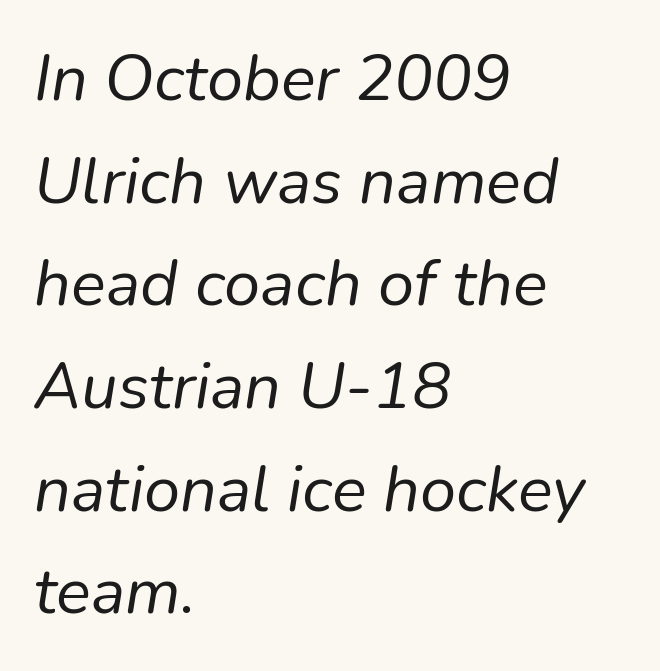
{"italic": "yes", "lean": "right", "slant_degrees": 9, "bold": "no", "weight": "regular", "width": "normal", "stroke_contrast": "low", "x_height": "medium", "monospaced": "no", "underline": "no", "align": "left", "line_spacing": "normal", "line_spacing_ratio": 1.58, "letter_spacing": "normal", "letter_spacing_em": 0.0, "glyph_px": 65}
